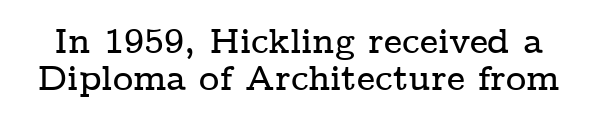
{"serif": "yes", "italic": "no", "width": "wide", "stroke_contrast": "low", "x_height": "medium", "monospaced": "no", "underline": "no", "line_spacing": "tight", "line_spacing_ratio": 1.06, "letter_spacing": "normal", "letter_spacing_em": 0.0, "glyph_px": 35}
